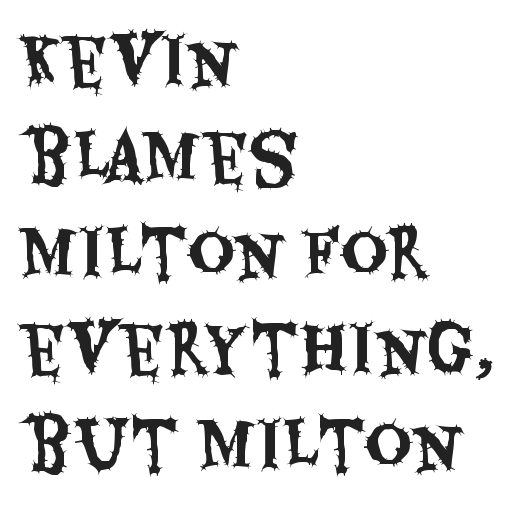
Every character sits straight up, as roman type does. If you drew a ruler down the left edge, every line would touch it. Here the designer chose a conventional face with non-uniform glyph widths. Regarding serifs, this sample does without them.
